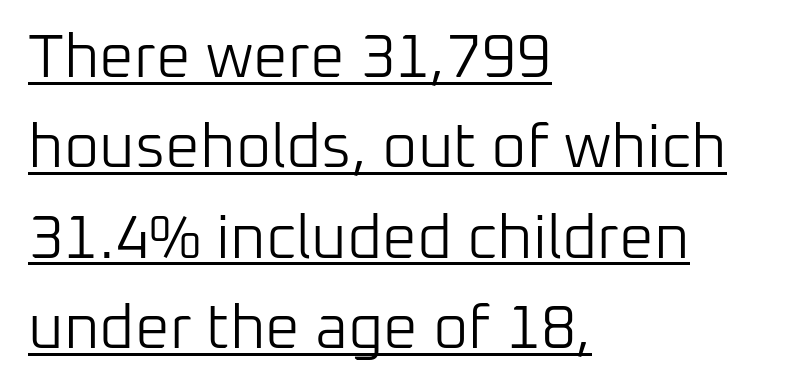
The image shows 61 px light sans-serif type, upright; set left-aligned, normal line spacing (1.48x), normal letter spacing, underlined; low stroke contrast and a medium x-height.
